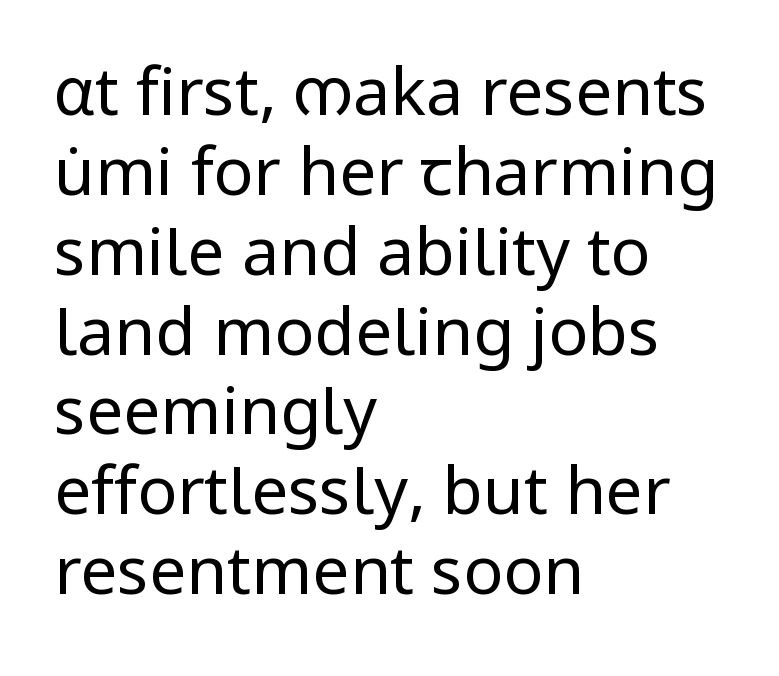
{"serif": "no", "italic": "no", "bold": "no", "weight": "regular", "width": "normal", "stroke_contrast": "low", "x_height": "medium", "monospaced": "no", "underline": "no", "align": "left", "line_spacing_ratio": 1.21, "letter_spacing": "normal", "letter_spacing_em": 0.0, "glyph_px": 66}
